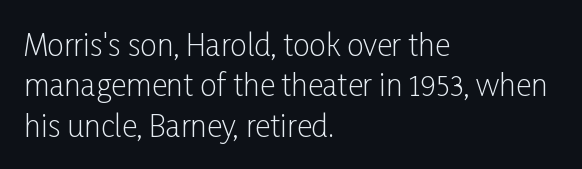
Q: Is the text bold? A: No.
Q: Is the text italic (slanted)? A: No, it is upright.
Q: Is the typeface a serif or a sans-serif typeface? A: Sans-serif.
Q: Is the text underlined? A: No.
Q: How is the paragraph aligned? A: Left-aligned.
Q: Is the spacing between letters normal or unusually wide? A: Normal.
Q: Is the spacing between lines tight, normal or loose? A: Normal.
Q: Width (condensed, normal, or wide)? A: Condensed.
Q: Stroke contrast? A: Low.
Q: x-height? A: Medium.
Q: Monospaced? A: No.
